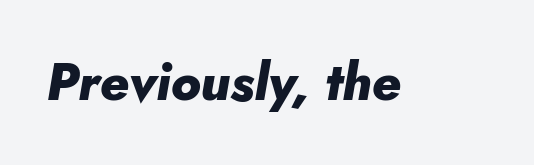
{"italic": "yes", "lean": "right", "slant_degrees": 10, "bold": "yes", "weight": "heavy", "width": "normal", "stroke_contrast": "low", "x_height": "small", "monospaced": "no", "underline": "no", "letter_spacing": "normal", "letter_spacing_em": 0.0, "glyph_px": 52}
